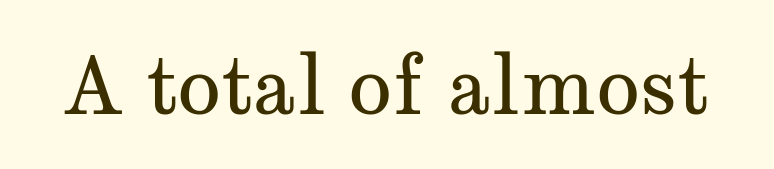
Think standard paragraph weight, or any step lighter than that. Serif or sans? Serif — the stroke terminals have little feet. Ascenders rise straight up at ninety degrees. This sample has the flowing, uneven cadence of proportional lettering. Type without underlining. A typesetter would call this zero additional tracking.
